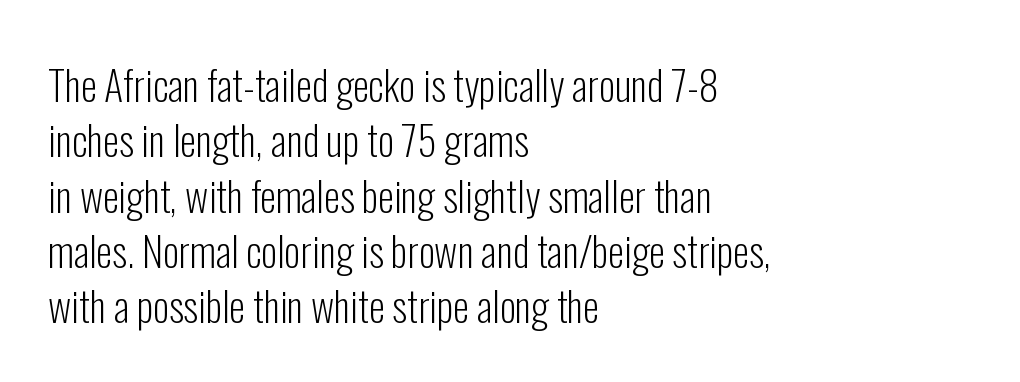
The face used here is proportionally spaced, like ordinary book or web type. The compositor pushed each line to the left boundary. Clear beneath every line of the passage. Honestly, the letter spacing is just normal — you wouldn't notice it.
